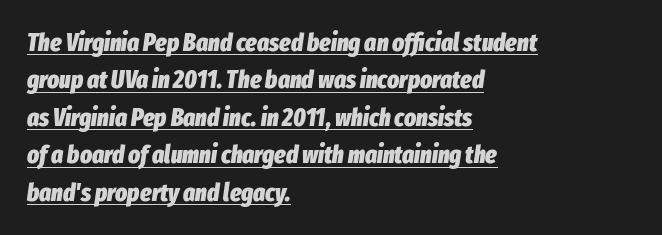
Q: Is the text bold? A: Yes.
Q: Is the text italic (slanted)? A: Yes, it leans right by about 8 degrees.
Q: Is the text underlined? A: Yes.
Q: How is the paragraph aligned? A: Left-aligned.
Q: Is the spacing between letters normal or unusually wide? A: Normal.
Q: Is the spacing between lines tight, normal or loose? A: Normal.
